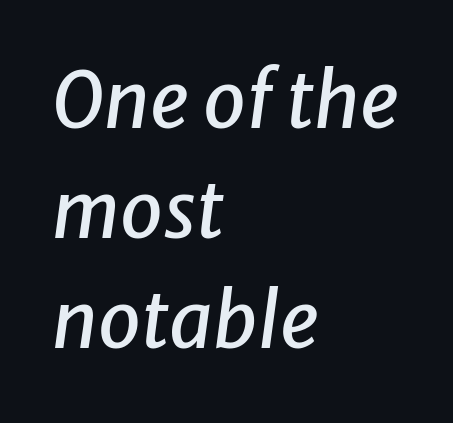
Q: Is the text italic (slanted)? A: Yes, it leans right by about 8 degrees.
Q: Is the text underlined? A: No.
Q: How is the paragraph aligned? A: Left-aligned.
Q: Is the spacing between letters normal or unusually wide? A: Normal.
Q: Is the spacing between lines tight, normal or loose? A: Normal.
Q: Width (condensed, normal, or wide)? A: Normal.
Q: Stroke contrast? A: Low.
Q: x-height? A: Medium.
Q: Monospaced? A: No.
